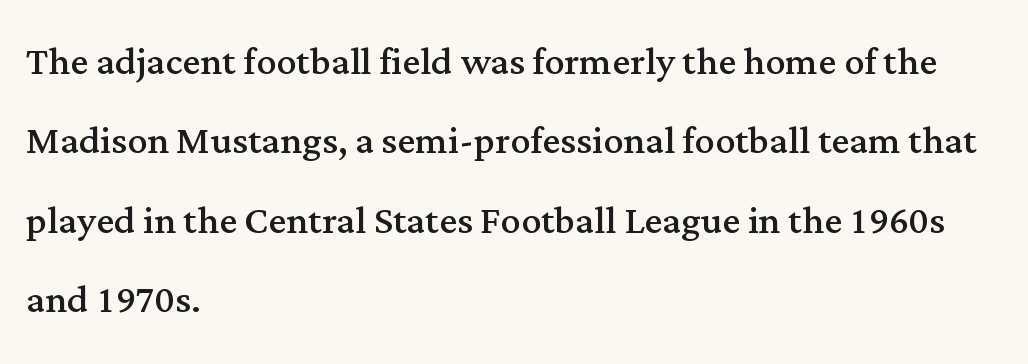
The image shows 50 px regular-weight serif type, upright; set left-aligned, normal line spacing (1.59x), normal letter spacing, not underlined; medium stroke contrast and a medium x-height.
